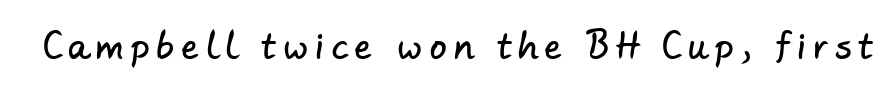
The image shows 34 px sans-serif type; set unusually wide letter spacing (+0.21 em), not underlined; low stroke contrast and a small x-height.
